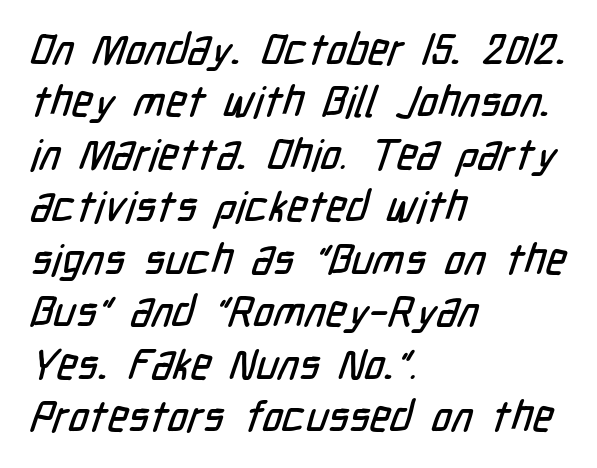
Q: Is the typeface a serif or a sans-serif typeface? A: Sans-serif.
Q: Is the text underlined? A: No.
Q: How is the paragraph aligned? A: Left-aligned.
Q: Is the spacing between letters normal or unusually wide? A: Normal.
Q: Width (condensed, normal, or wide)? A: Condensed.
Q: Stroke contrast? A: Low.
Q: x-height? A: Medium.
Q: Monospaced? A: No.
